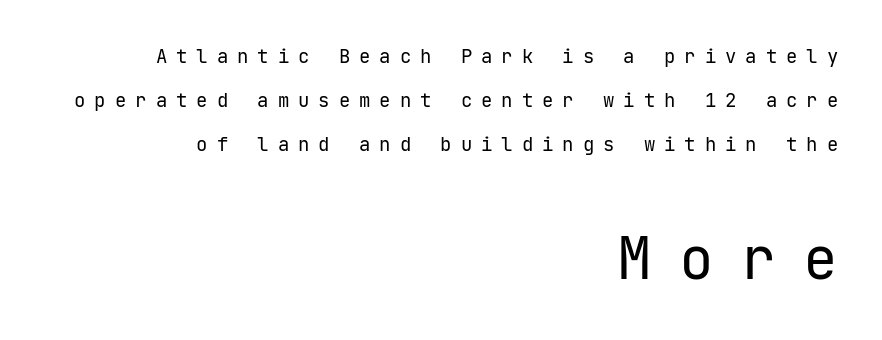
The image shows 58 px regular-weight sans-serif type, upright, monospaced; set right-aligned, loose line spacing (2.31x), unusually wide letter spacing (+0.47 em), not underlined; the second (bottom) block is 3.05x larger; low stroke contrast and a medium x-height.
